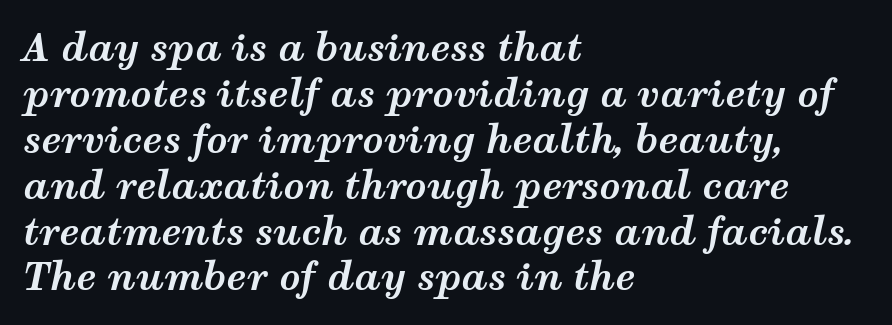
{"italic": "yes", "lean": "right", "slant_degrees": 12, "bold": "yes", "weight": "bold", "width": "wide", "stroke_contrast": "medium", "x_height": "medium", "monospaced": "no", "underline": "no", "align": "left", "line_spacing_ratio": 1.24, "letter_spacing": "normal", "letter_spacing_em": 0.0, "glyph_px": 37}
